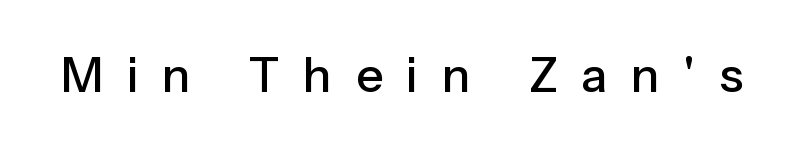
The letters carry no serifs — their stems end cleanly without finishing strokes. The rendering uses natural spacing where letterforms have individual widths. The foot of each line stays bare and open. The typography opts for an upright posture over an oblique one. The tracking jumps out immediately: characters are airy and widely separated.
